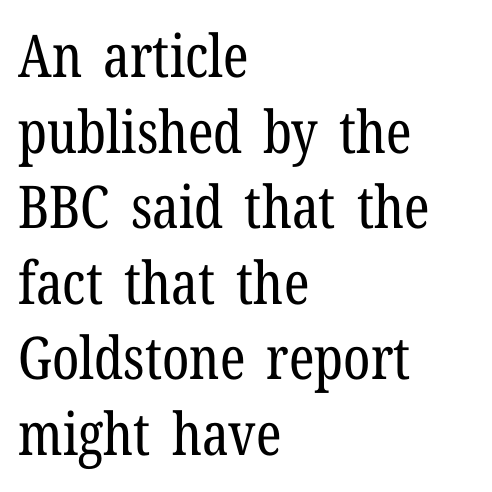
The image shows 59 px regular-weight, condensed serif type, upright; set left-aligned, normal line spacing (1.28x), normal letter spacing, not underlined; low stroke contrast and a medium x-height.
